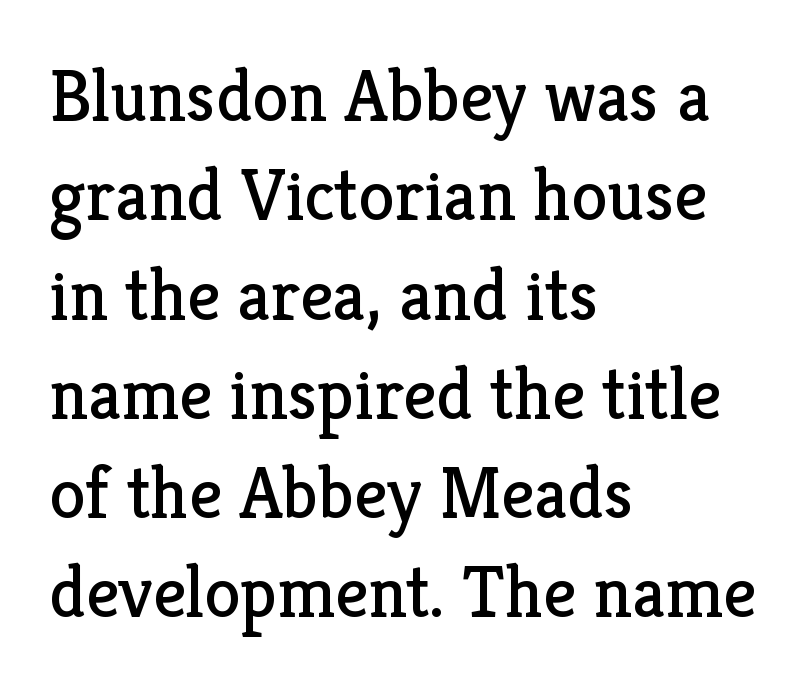
Character widths vary here, with narrow letters taking less room than wide ones. Clear beneath every line of the passage. The setting favours the left margin, as ordinary paragraphs usually do. This sample uses plain, unmodified letter spacing.
